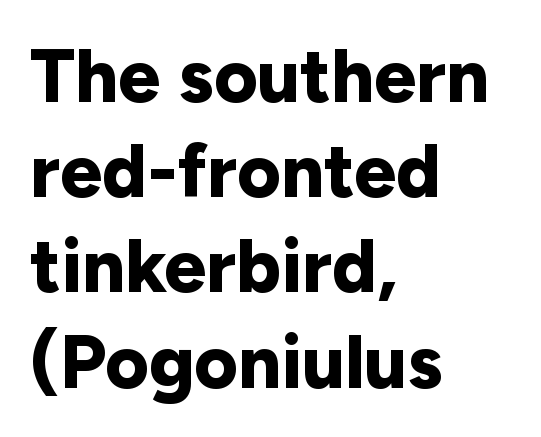
The image shows 75 px bold sans-serif type, upright; set left-aligned, normal line spacing (1.27x), normal letter spacing, not underlined; low stroke contrast and a medium x-height.
